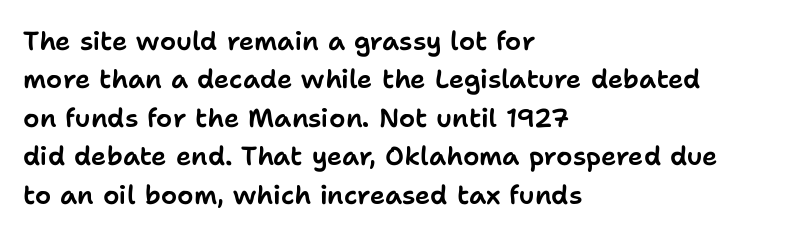
Q: Is the text italic (slanted)? A: No, it is upright.
Q: Is the text underlined? A: No.
Q: How is the paragraph aligned? A: Left-aligned.
Q: Is the spacing between letters normal or unusually wide? A: Normal.
Q: Is the spacing between lines tight, normal or loose? A: Normal.
